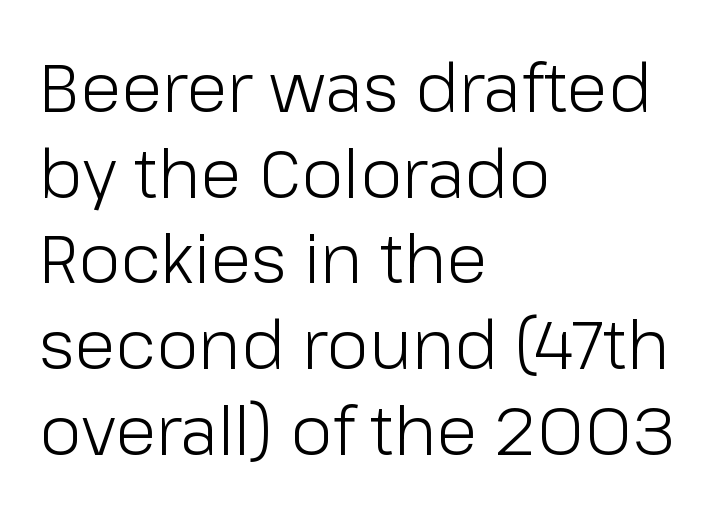
{"serif": "no", "italic": "no", "bold": "no", "weight": "light", "width": "normal", "stroke_contrast": "low", "x_height": "medium", "monospaced": "no", "underline": "no", "align": "left", "line_spacing": "normal", "line_spacing_ratio": 1.26, "letter_spacing": "normal", "letter_spacing_em": 0.0, "glyph_px": 68}
